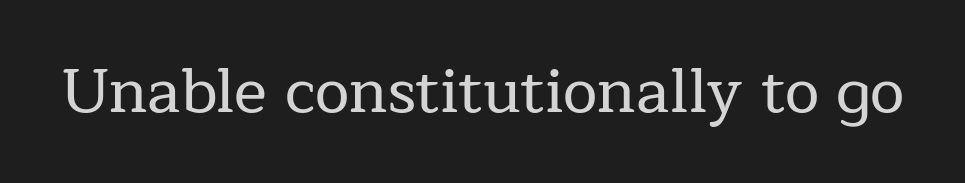
The rendering uses natural spacing where letterforms have individual widths. Letter spacing: default. Is this a sans? No — the strokes have serifs. The space directly below the letters is spotless.
